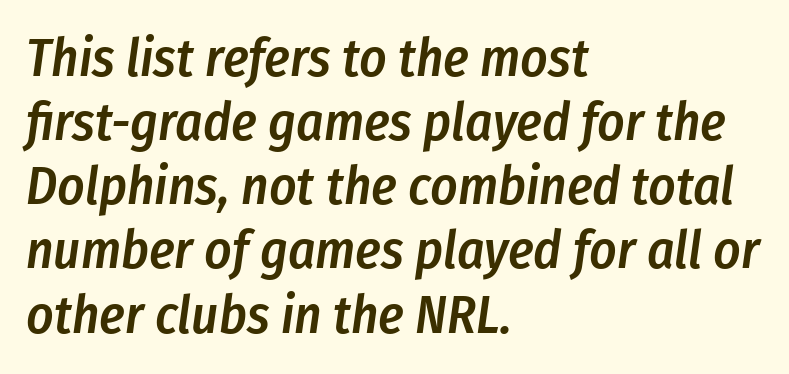
{"italic": "yes", "lean": "right", "slant_degrees": 8, "bold": "semi", "weight": "semibold", "width": "condensed", "stroke_contrast": "low", "x_height": "medium", "monospaced": "no", "underline": "no", "align": "left", "line_spacing_ratio": 1.21, "letter_spacing": "normal", "letter_spacing_em": 0.0, "glyph_px": 53}
